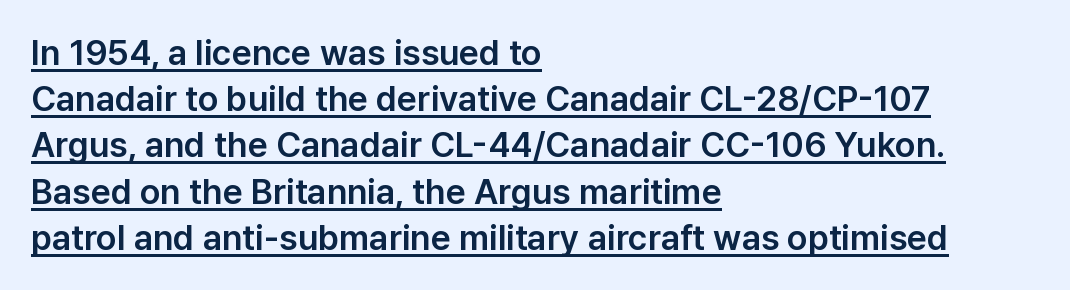
{"serif": "no", "italic": "no", "width": "normal", "stroke_contrast": "low", "x_height": "medium", "monospaced": "no", "underline": "yes", "align": "left", "line_spacing": "normal", "line_spacing_ratio": 1.32, "letter_spacing": "normal", "letter_spacing_em": 0.0, "glyph_px": 35}
